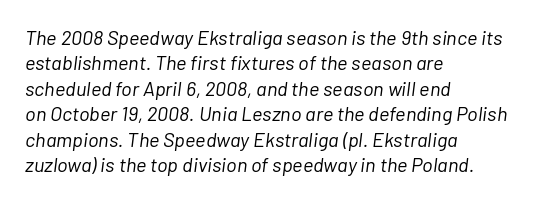
The image shows 20 px text type, italic (leaning right); set left-aligned, normal line spacing (1.27x), normal letter spacing, not underlined.
